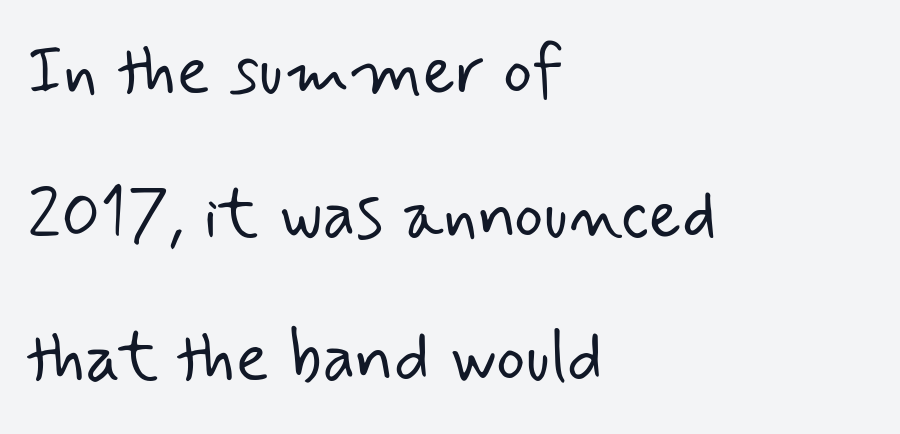
{"serif": "no", "bold": "no", "weight": "light", "width": "normal", "stroke_contrast": "low", "x_height": "small", "monospaced": "no", "underline": "no", "align": "left", "line_spacing": "loose", "line_spacing_ratio": 2.08, "letter_spacing": "normal", "letter_spacing_em": 0.0, "glyph_px": 69}
